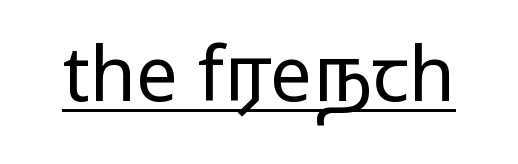
Q: Is the text bold? A: No.
Q: Is the text italic (slanted)? A: No, it is upright.
Q: Is the typeface a serif or a sans-serif typeface? A: Sans-serif.
Q: Is the text underlined? A: Yes.
Q: Is the spacing between letters normal or unusually wide? A: Normal.
Q: Width (condensed, normal, or wide)? A: Wide.
Q: Stroke contrast? A: Low.
Q: x-height? A: Medium.
Q: Monospaced? A: No.
